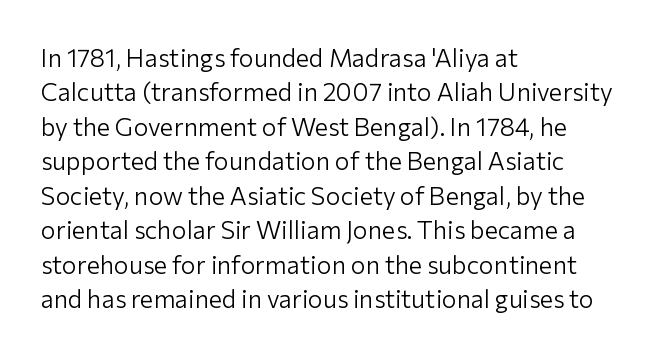
{"italic": "no", "bold": "no", "underline": "no", "align": "left", "line_spacing": "normal", "line_spacing_ratio": 1.38, "letter_spacing": "normal", "letter_spacing_em": 0.0, "glyph_px": 25}
